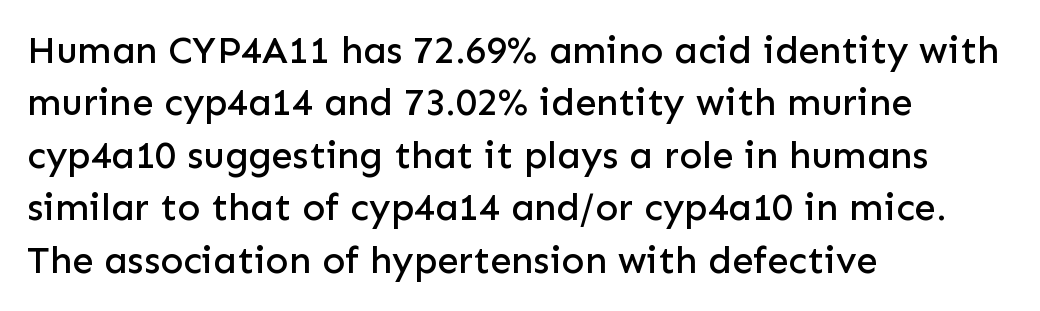
A normal amount of white space separates one row of letters from the next. The letters stand straight up with perfectly vertical stems. The designer went with a sans here, leaving each stem footless. Standard letterfit; no display-style spreading of the glyphs.
